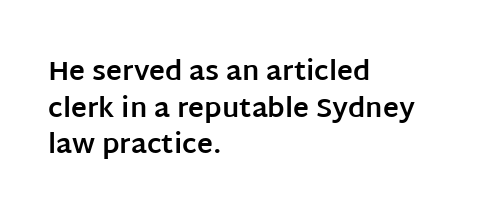
{"italic": "no", "bold": "yes", "underline": "no", "align": "left", "line_spacing": "normal", "line_spacing_ratio": 1.36, "letter_spacing": "normal", "letter_spacing_em": 0.0, "glyph_px": 27}
